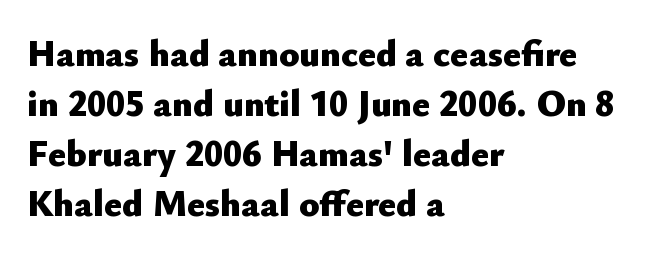
The image shows 37 px heavy sans-serif type, upright; set left-aligned, normal line spacing (1.35x), normal letter spacing, not underlined; low stroke contrast and a small x-height.
